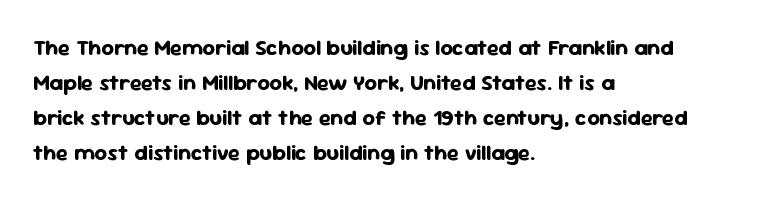
Q: Is the text bold? A: Yes.
Q: Is the text italic (slanted)? A: No, it is upright.
Q: Is the text underlined? A: No.
Q: How is the paragraph aligned? A: Left-aligned.
Q: Is the spacing between letters normal or unusually wide? A: Normal.
Q: Is the spacing between lines tight, normal or loose? A: Normal.
